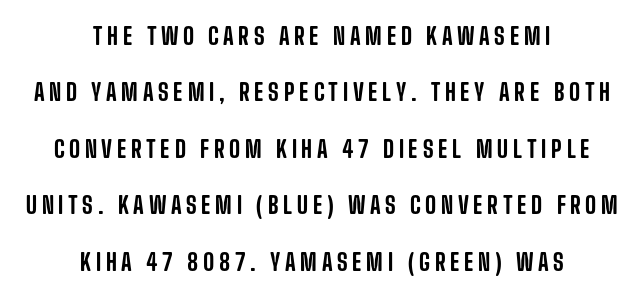
{"italic": "no", "underline": "no", "align": "center", "line_spacing": "loose", "line_spacing_ratio": 2.35, "glyph_px": 24}
